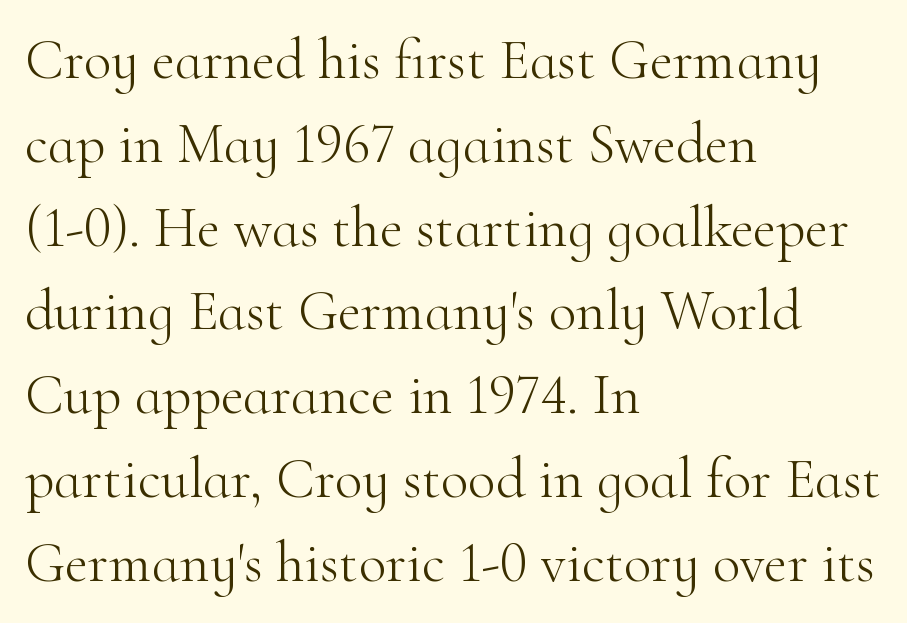
The image shows 57 px light serif type, upright; set left-aligned, normal line spacing (1.47x), normal letter spacing, not underlined; high stroke contrast and a small x-height.
